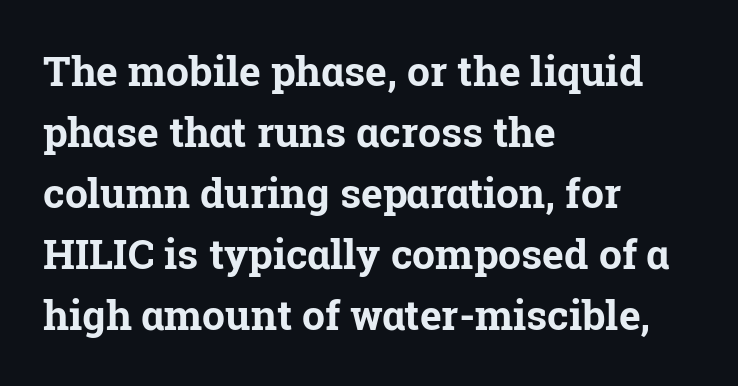
{"serif": "yes", "italic": "no", "bold": "yes", "weight": "bold", "width": "normal", "stroke_contrast": "low", "x_height": "medium", "monospaced": "no", "underline": "no", "align": "left", "line_spacing": "normal", "line_spacing_ratio": 1.49, "letter_spacing": "normal", "letter_spacing_em": 0.0, "glyph_px": 41}
